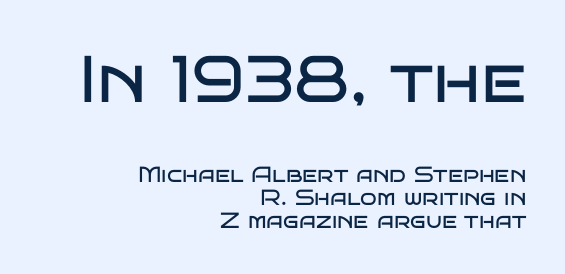
Interline gaps are noticeably narrow in this sample. No italicization has been applied; the sample stays upright. Each letter keeps its own natural width here, so spacing adapts to shape. Line ends are locked; line starts wander. Typesetter's note — upper block bumped up in size, lower block left smaller. Spacing between characters is what you'd get straight out of the box.
